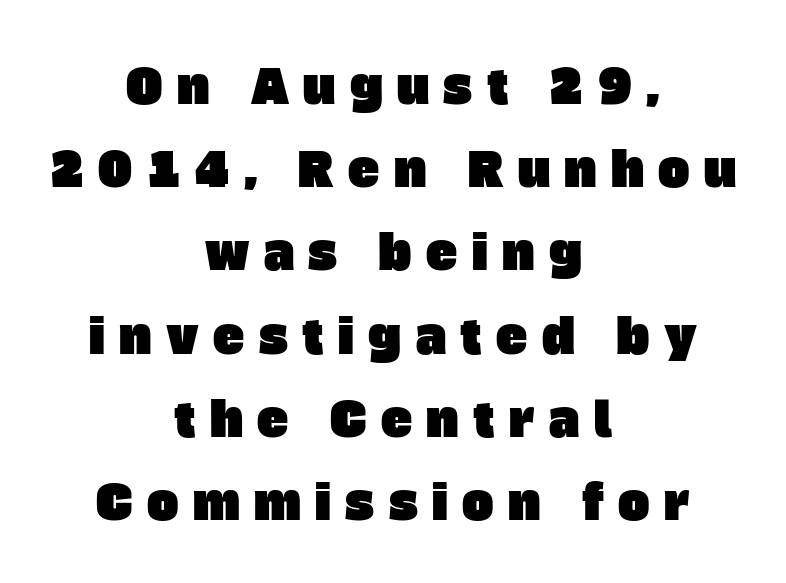
{"serif": "no", "width": "normal", "stroke_contrast": "low", "x_height": "large", "monospaced": "no", "underline": "no", "align": "center", "line_spacing_ratio": 1.77, "letter_spacing": "wide", "letter_spacing_em": 0.31, "glyph_px": 47}
